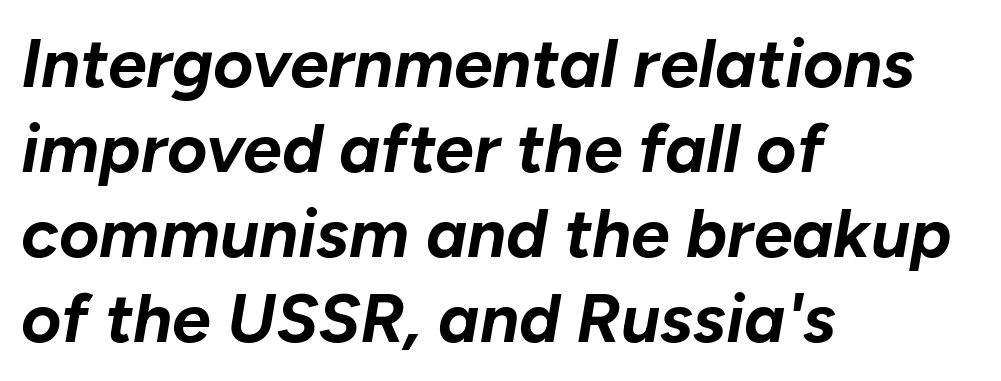
{"italic": "yes", "lean": "right", "slant_degrees": 10, "bold": "yes", "weight": "bold", "width": "normal", "stroke_contrast": "low", "x_height": "medium", "monospaced": "no", "underline": "no", "align": "left", "line_spacing_ratio": 1.23, "letter_spacing": "normal", "letter_spacing_em": 0.0, "glyph_px": 69}
